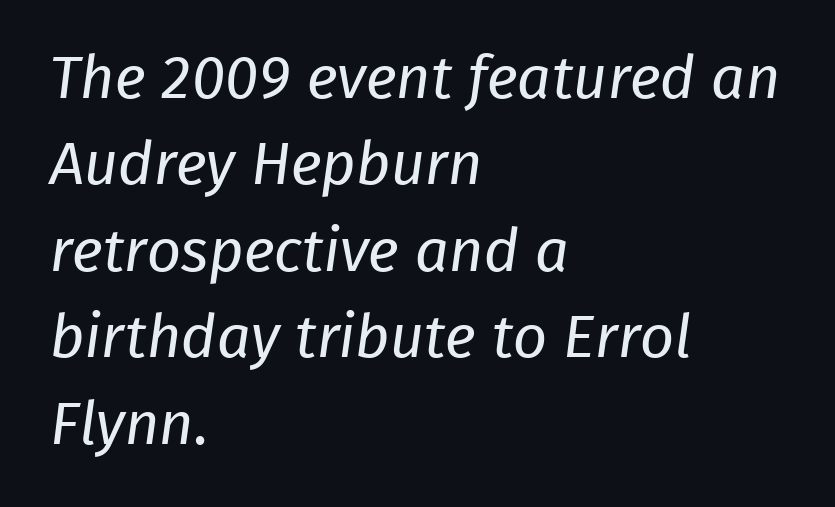
{"serif": "no", "bold": "no", "weight": "regular", "width": "normal", "stroke_contrast": "low", "x_height": "medium", "monospaced": "no", "underline": "no", "align": "left", "line_spacing": "normal", "line_spacing_ratio": 1.44, "letter_spacing": "normal", "letter_spacing_em": 0.0, "glyph_px": 60}
